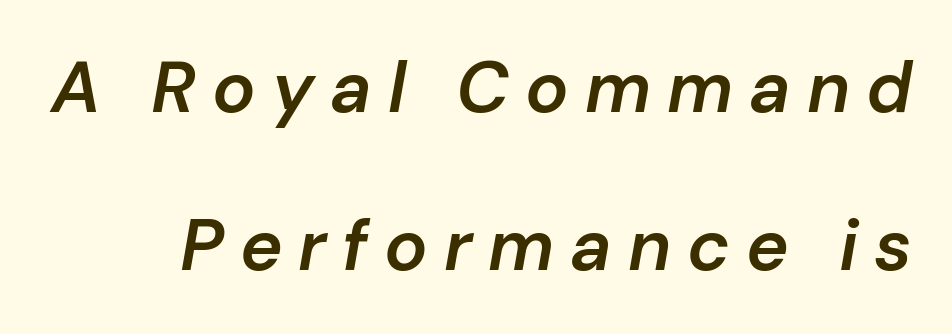
Q: Is the text bold? A: Semi-bold.
Q: Is the text italic (slanted)? A: Yes, it leans right by about 10 degrees.
Q: Is the text underlined? A: No.
Q: Is the spacing between letters normal or unusually wide? A: Unusually wide.
Q: Is the spacing between lines tight, normal or loose? A: Loose.
Q: Width (condensed, normal, or wide)? A: Normal.
Q: Stroke contrast? A: Low.
Q: x-height? A: Medium.
Q: Monospaced? A: No.
